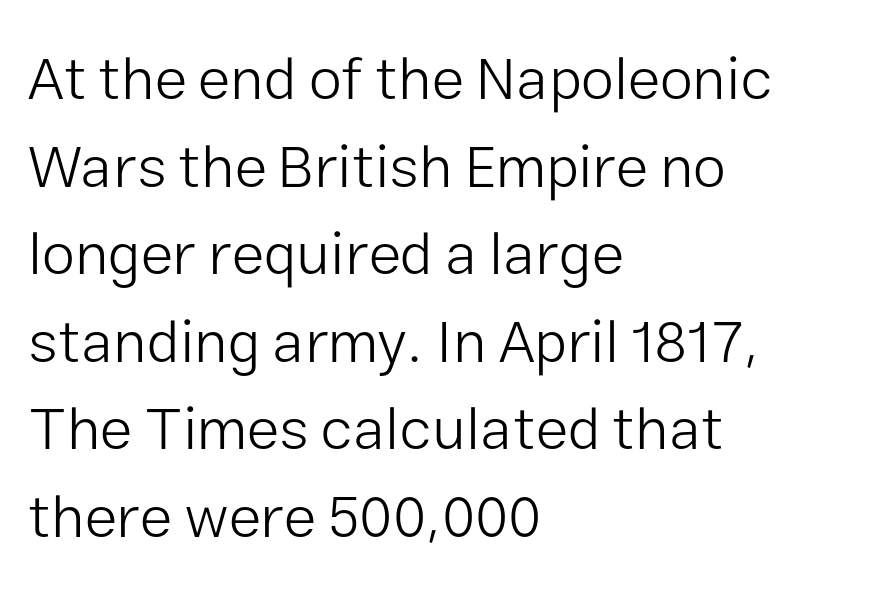
{"serif": "no", "italic": "no", "bold": "no", "weight": "light", "width": "normal", "stroke_contrast": "low", "x_height": "medium", "monospaced": "no", "underline": "no", "align": "left", "line_spacing": "normal", "line_spacing_ratio": 1.46, "letter_spacing": "normal", "letter_spacing_em": 0.0, "glyph_px": 60}
